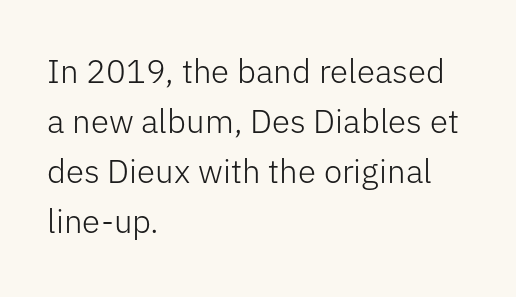
Underlining? Definitely not there. Spacing verdict: proportional, widths tailored to each character. Posture: vertical. Does the type have serifs? No, each stem ends abruptly.
